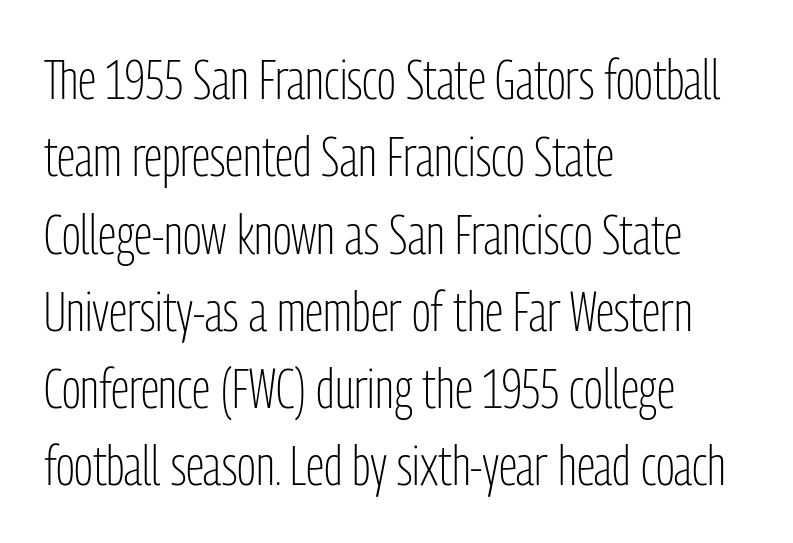
The image shows 56 px light, condensed sans-serif type, upright; set left-aligned, normal line spacing (1.38x), normal letter spacing, not underlined; low stroke contrast and a medium x-height.
